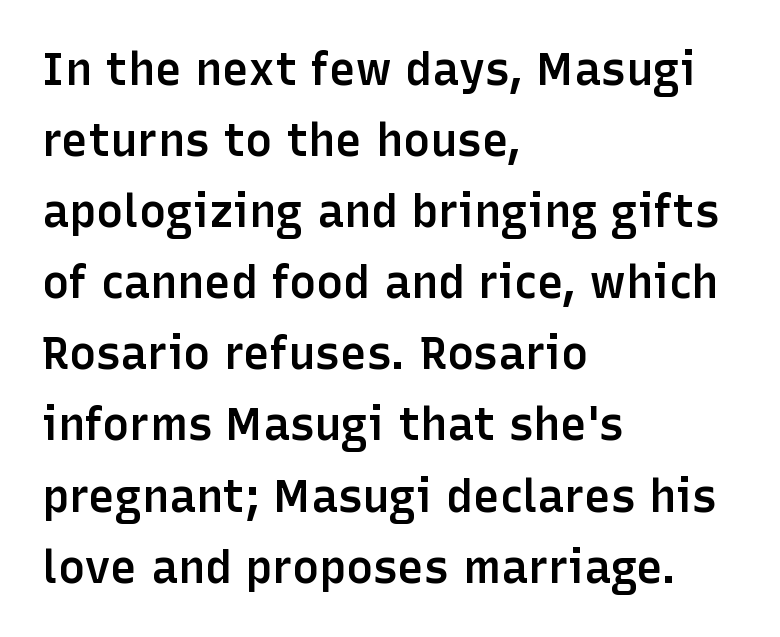
Q: Is the text bold? A: Semi-bold.
Q: Is the text italic (slanted)? A: No, it is upright.
Q: Is the typeface a serif or a sans-serif typeface? A: Sans-serif.
Q: Is the text underlined? A: No.
Q: How is the paragraph aligned? A: Left-aligned.
Q: Is the spacing between letters normal or unusually wide? A: Normal.
Q: Is the spacing between lines tight, normal or loose? A: Normal.
Q: Width (condensed, normal, or wide)? A: Normal.
Q: Stroke contrast? A: Low.
Q: x-height? A: Medium.
Q: Monospaced? A: No.
